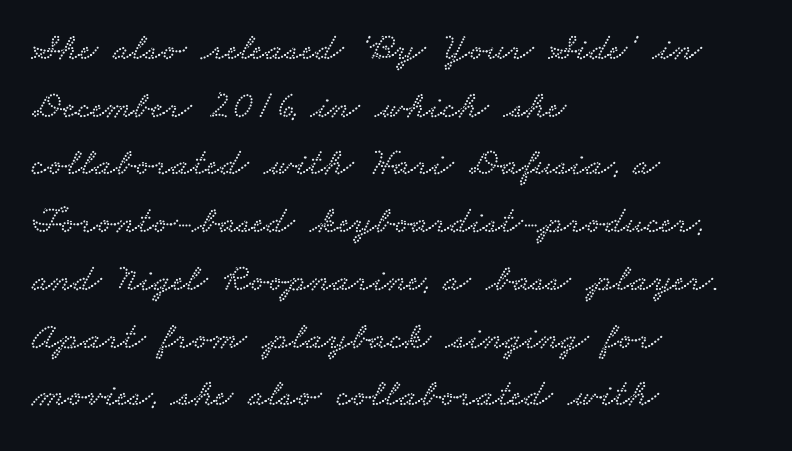
The image shows 39 px wide serif type; set left-aligned, normal line spacing (1.48x), normal letter spacing, not underlined; low stroke contrast and a small x-height.
